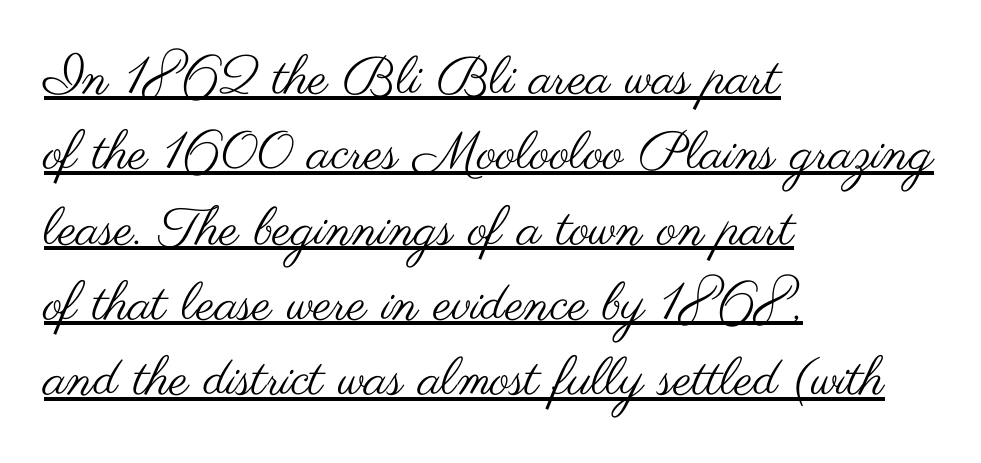
{"serif": "no", "bold": "no", "weight": "regular", "width": "wide", "stroke_contrast": "medium", "x_height": "small", "monospaced": "no", "underline": "yes", "align": "left", "line_spacing": "normal", "line_spacing_ratio": 1.42, "letter_spacing": "normal", "letter_spacing_em": 0.0, "glyph_px": 53}
